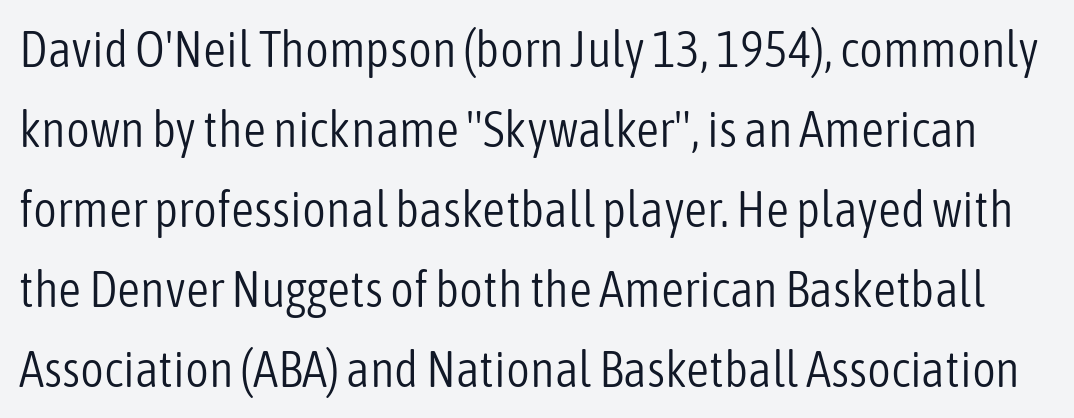
Q: Is the text bold? A: No.
Q: Is the text italic (slanted)? A: No, it is upright.
Q: Is the typeface a serif or a sans-serif typeface? A: Sans-serif.
Q: Is the text underlined? A: No.
Q: Is the spacing between letters normal or unusually wide? A: Normal.
Q: Is the spacing between lines tight, normal or loose? A: Normal.
Q: Width (condensed, normal, or wide)? A: Condensed.
Q: Stroke contrast? A: Low.
Q: x-height? A: Medium.
Q: Monospaced? A: No.
